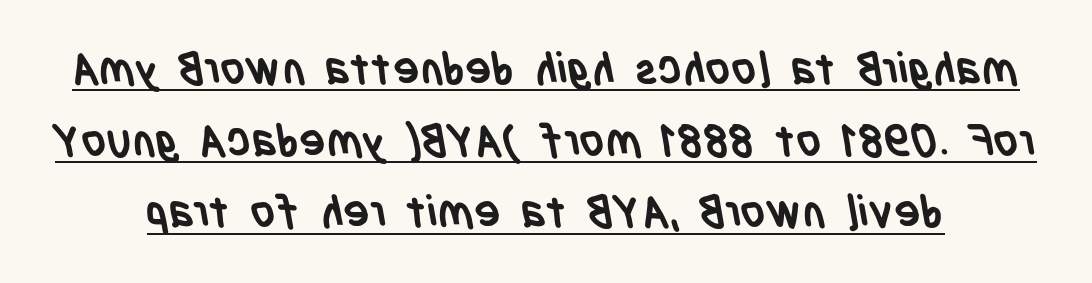
The image shows 44 px semibold, condensed sans-serif type; set centered, normal line spacing (1.63x), normal letter spacing, underlined; low stroke contrast and a large x-height.
